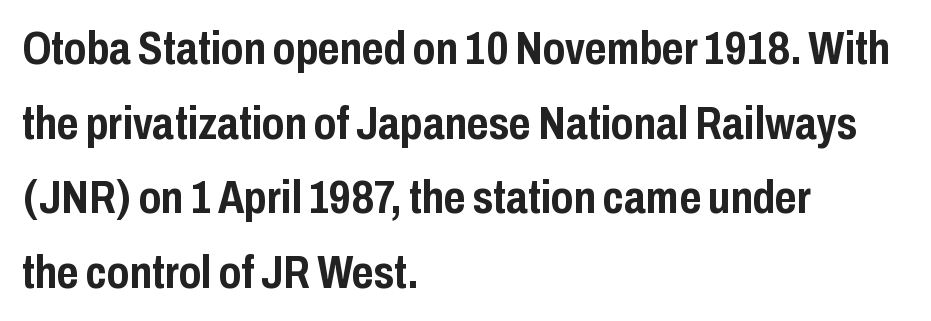
The image shows 47 px semibold, condensed sans-serif type, upright; set left-aligned, normal line spacing (1.59x), normal letter spacing, not underlined; low stroke contrast and a medium x-height.
